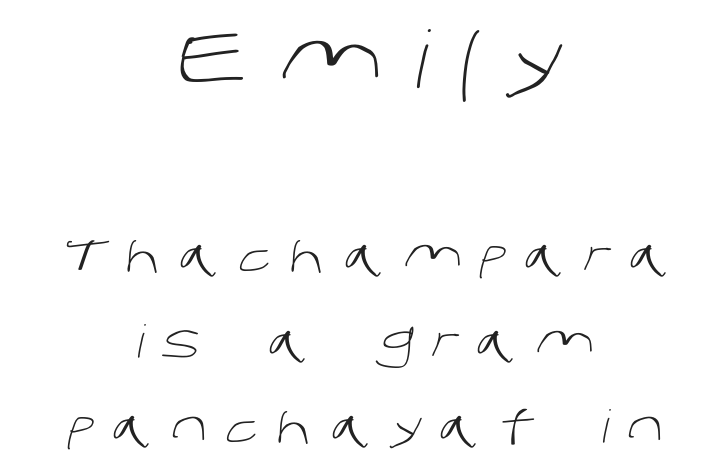
Q: Is the text bold? A: No.
Q: Is the typeface a serif or a sans-serif typeface? A: Sans-serif.
Q: Is the text underlined? A: No.
Q: How is the paragraph aligned? A: Centered.
Q: Is the spacing between letters normal or unusually wide? A: Unusually wide.
Q: Is the spacing between lines tight, normal or loose? A: Loose.
Q: Which block of text is set in a larger size, the first (top) or the second (bottom)? A: The first (top) one.
Q: Width (condensed, normal, or wide)? A: Normal.
Q: Stroke contrast? A: Low.
Q: x-height? A: Large.
Q: Monospaced? A: No.
